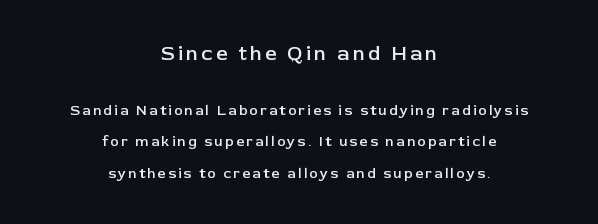
{"italic": "no", "bold": "semi", "underline": "no", "align": "center", "line_spacing": "loose", "line_spacing_ratio": 2.22, "larger_block": "first", "size_ratio": 1.43, "glyph_px": 20}
